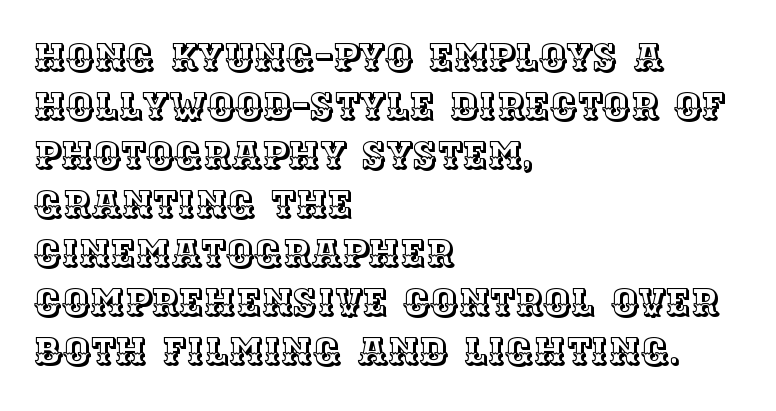
{"italic": "no", "width": "normal", "x_height": "large", "monospaced": "no", "underline": "no", "align": "left", "line_spacing": "normal", "line_spacing_ratio": 1.29, "letter_spacing": "normal", "letter_spacing_em": 0.0, "glyph_px": 38}
